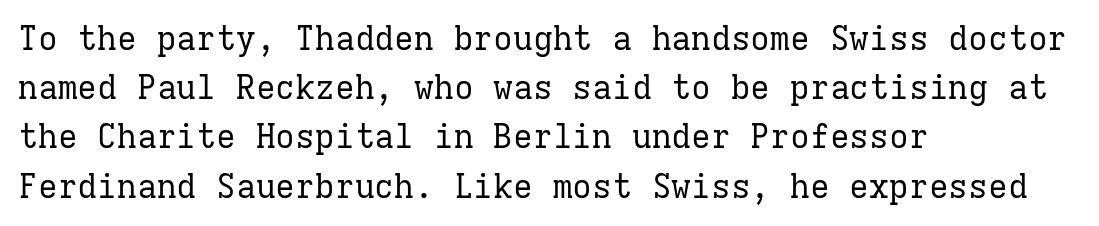
{"serif": "yes", "italic": "no", "bold": "no", "weight": "regular", "width": "normal", "stroke_contrast": "low", "x_height": "medium", "monospaced": "yes", "underline": "no", "align": "left", "line_spacing": "normal", "line_spacing_ratio": 1.49, "letter_spacing": "normal", "letter_spacing_em": 0.0, "glyph_px": 33}
